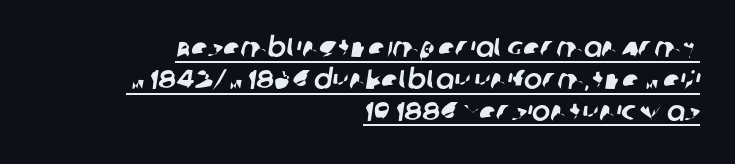
The image shows 27 px text type; set right-aligned, line spacing 1.18x, normal letter spacing, underlined.
